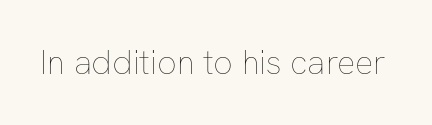
Q: Is the text bold? A: No.
Q: Is the text italic (slanted)? A: No, it is upright.
Q: Is the text underlined? A: No.
Q: Is the spacing between letters normal or unusually wide? A: Normal.
Q: Width (condensed, normal, or wide)? A: Normal.
Q: Stroke contrast? A: Low.
Q: x-height? A: Medium.
Q: Monospaced? A: No.
